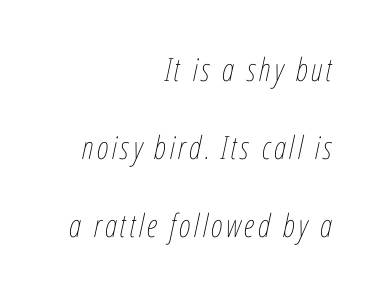
Line ends are locked; line starts wander. Quick note: interline space is abundant. The area under the type is left untouched. Letters have the restrained weight of plain body copy at most.
